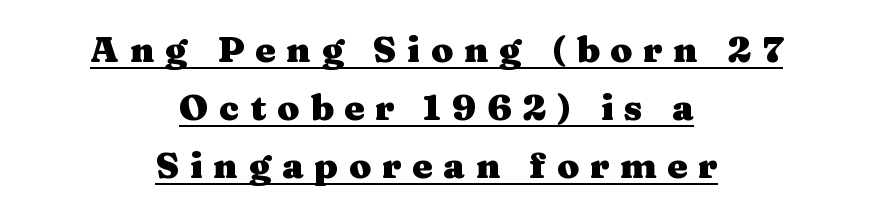
{"serif": "yes", "italic": "no", "bold": "yes", "weight": "heavy", "width": "wide", "stroke_contrast": "medium", "x_height": "medium", "monospaced": "no", "underline": "yes", "align": "center", "line_spacing": "normal", "line_spacing_ratio": 1.61, "letter_spacing": "wide", "letter_spacing_em": 0.3, "glyph_px": 36}
